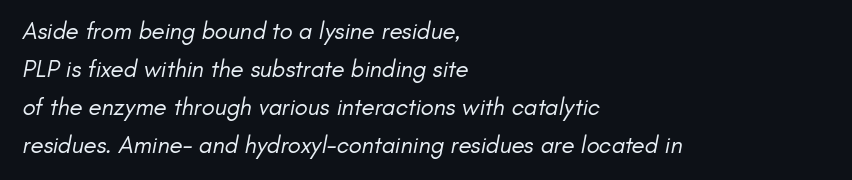
The image shows 24 px text type; set left-aligned, normal line spacing (1.58x), normal letter spacing, not underlined.
